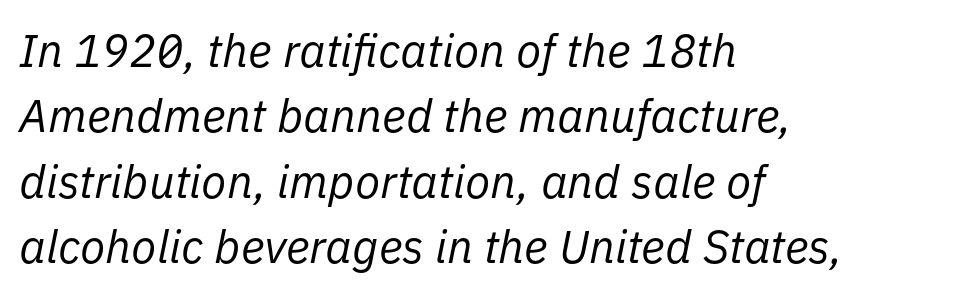
Successive baselines arrive at the customary interval. Descenders hang freely into open space. The font's italic variant was chosen for this text. You could not count columns in this text — the font is proportionally spaced.
